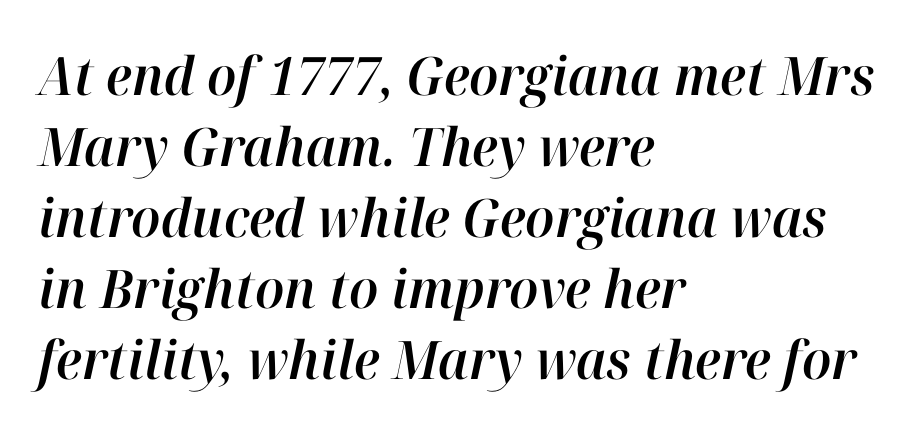
Q: Is the text italic (slanted)? A: Yes, it leans right by about 12 degrees.
Q: Is the text underlined? A: No.
Q: How is the paragraph aligned? A: Left-aligned.
Q: Is the spacing between letters normal or unusually wide? A: Normal.
Q: Is the spacing between lines tight, normal or loose? A: Normal.
Q: Width (condensed, normal, or wide)? A: Normal.
Q: Stroke contrast? A: High.
Q: x-height? A: Medium.
Q: Monospaced? A: No.
